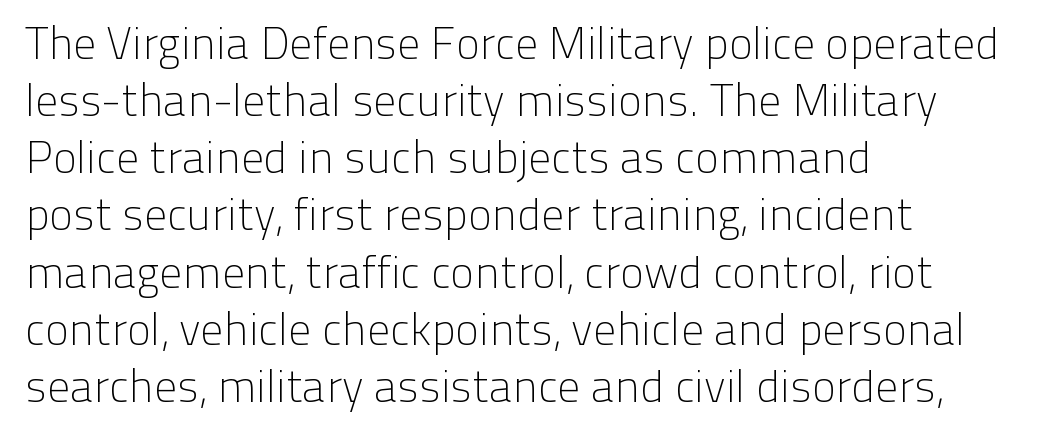
Q: Is the text bold? A: No.
Q: Is the text italic (slanted)? A: No, it is upright.
Q: Is the typeface a serif or a sans-serif typeface? A: Sans-serif.
Q: Is the text underlined? A: No.
Q: How is the paragraph aligned? A: Left-aligned.
Q: Is the spacing between letters normal or unusually wide? A: Normal.
Q: Is the spacing between lines tight, normal or loose? A: Normal.
Q: Width (condensed, normal, or wide)? A: Normal.
Q: Stroke contrast? A: Low.
Q: x-height? A: Medium.
Q: Monospaced? A: No.
